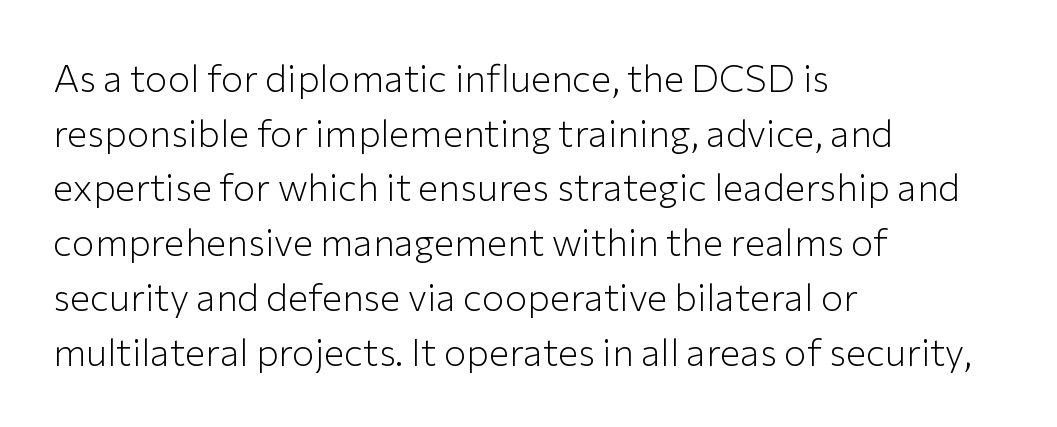
{"serif": "no", "italic": "no", "bold": "no", "weight": "light", "width": "normal", "stroke_contrast": "low", "x_height": "medium", "monospaced": "no", "underline": "no", "align": "left", "line_spacing": "normal", "line_spacing_ratio": 1.44, "letter_spacing": "normal", "letter_spacing_em": 0.0, "glyph_px": 38}
